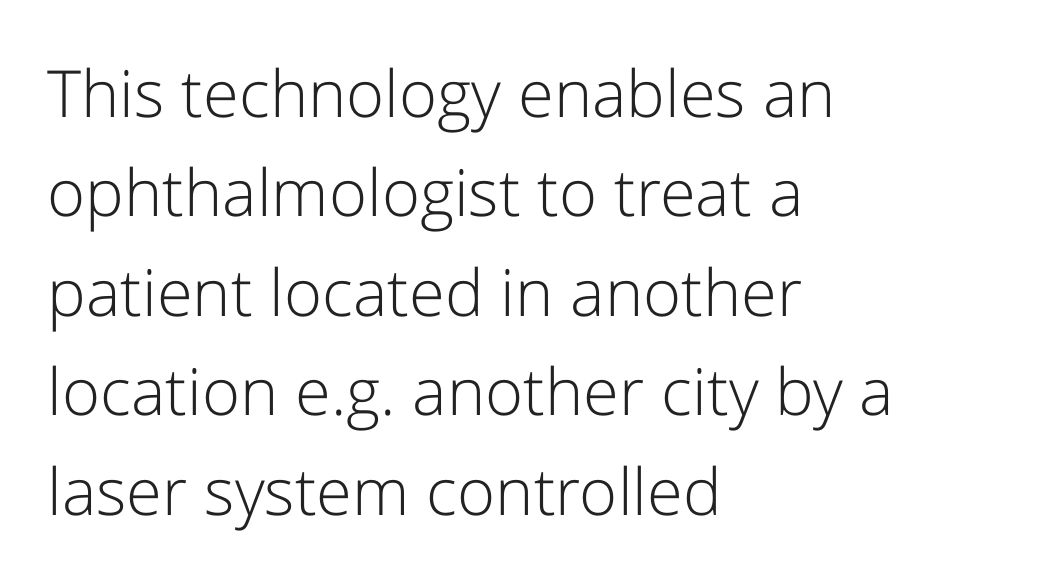
Anything drawn beneath the words? Only blank space. Does the leading feel generous? No, just average. Teacher's note: observe the even left margin — that is flush-left alignment. A sans-serif font was chosen for this passage. Unlike italic type, these characters show no tilt at all. These lines are rendered in a variable-pitch font.
